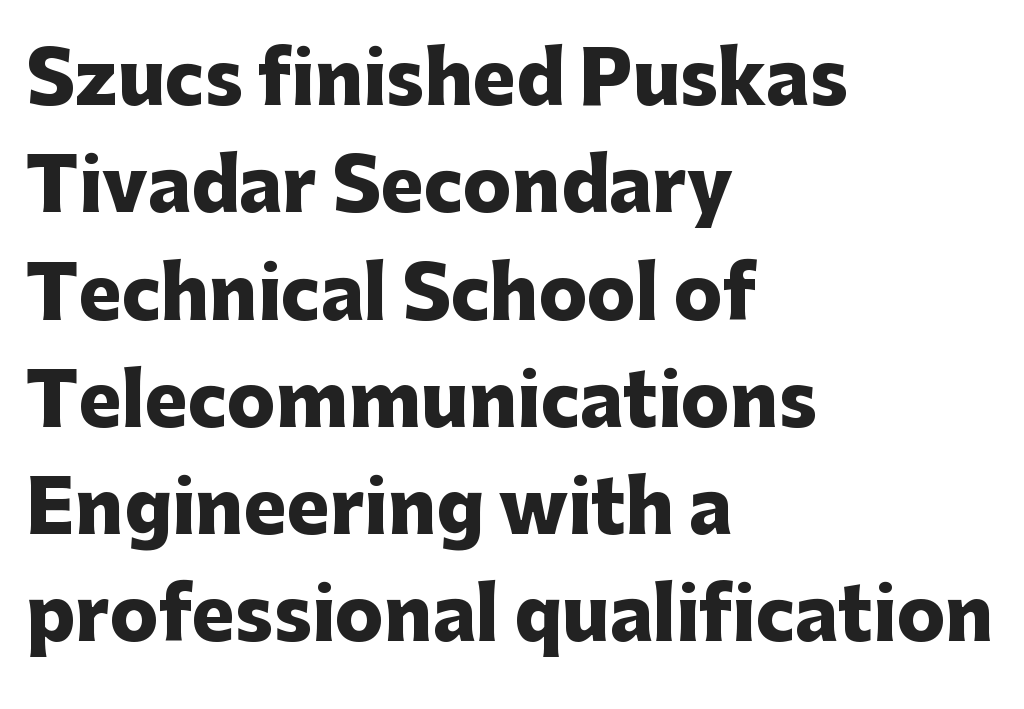
Notice how descenders clear the ascenders below comfortably — that's standard leading. This sample uses a sans-serif face. The space beneath each line is pristine and unruled. Honestly, the letter spacing is just normal — you wouldn't notice it. A typesetter would call this proportional, since set widths differ per character.
